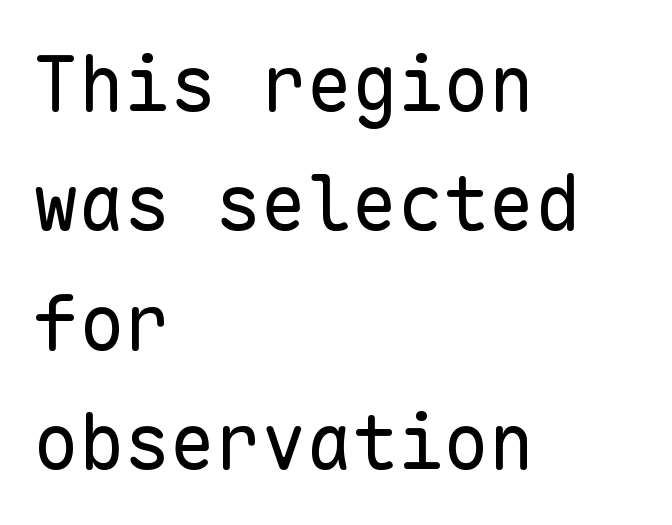
Q: Is the text bold? A: No.
Q: Is the text italic (slanted)? A: No, it is upright.
Q: Is the typeface a serif or a sans-serif typeface? A: Sans-serif.
Q: Is the text underlined? A: No.
Q: How is the paragraph aligned? A: Left-aligned.
Q: Is the spacing between letters normal or unusually wide? A: Normal.
Q: Is the spacing between lines tight, normal or loose? A: Normal.
Q: Width (condensed, normal, or wide)? A: Normal.
Q: Stroke contrast? A: Low.
Q: x-height? A: Medium.
Q: Monospaced? A: Yes.
